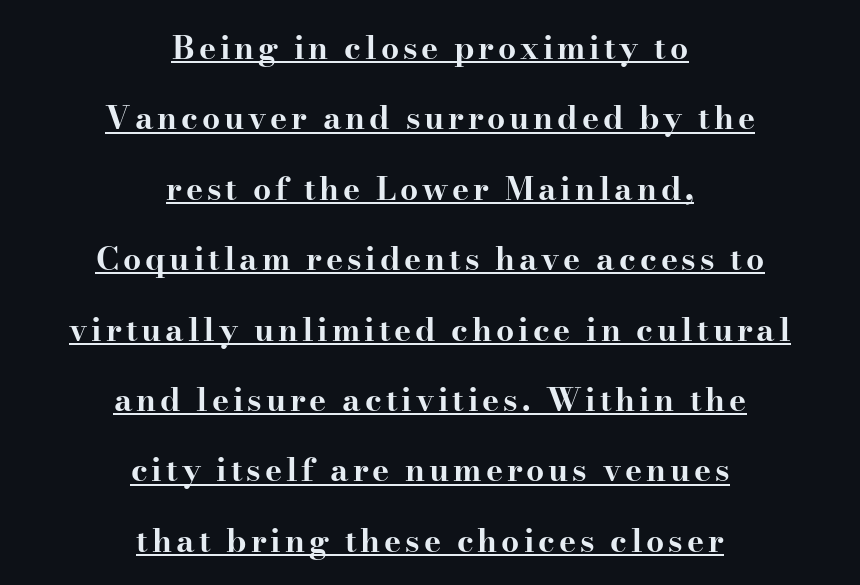
{"serif": "yes", "italic": "no", "bold": "yes", "weight": "bold", "width": "wide", "stroke_contrast": "high", "x_height": "small", "monospaced": "no", "underline": "yes", "align": "center", "line_spacing": "loose", "line_spacing_ratio": 2.2, "glyph_px": 32}
